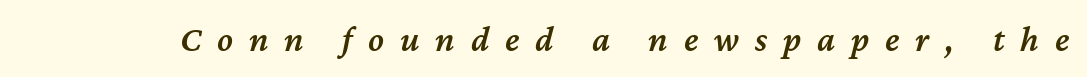
The image shows 36 px semibold type, italic (leaning right); set unusually wide letter spacing (+0.44 em), not underlined; medium stroke contrast and a medium x-height.
